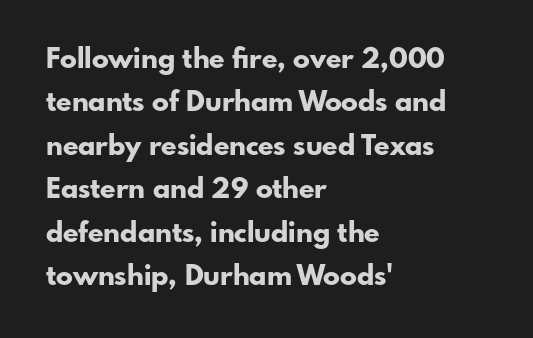
Plenty of ink on the page — the face is bold. Each new line begins a customary step beneath the previous one. The setting favours the left margin, as ordinary paragraphs usually do. The tracking reads as untouched default to a designer's eye. Italic? Not at all — the glyphs are vertical. Each letter keeps its own natural width here, so spacing adapts to shape.
